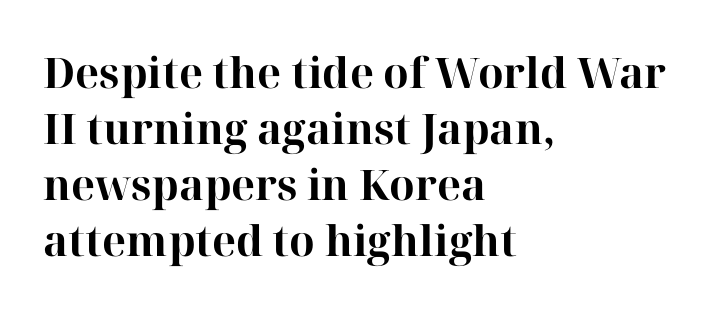
{"serif": "yes", "italic": "no", "bold": "yes", "weight": "bold", "width": "normal", "stroke_contrast": "high", "x_height": "medium", "monospaced": "no", "underline": "no", "align": "left", "line_spacing": "normal", "line_spacing_ratio": 1.33, "letter_spacing": "normal", "letter_spacing_em": 0.0, "glyph_px": 42}
